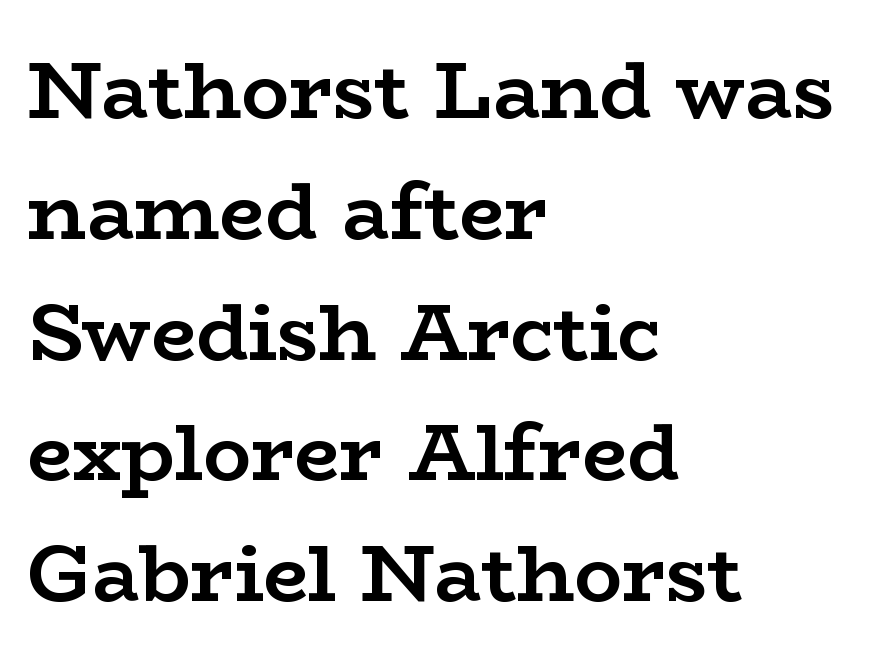
Q: Is the text bold? A: Yes.
Q: Is the text italic (slanted)? A: No, it is upright.
Q: Is the typeface a serif or a sans-serif typeface? A: Serif.
Q: Is the text underlined? A: No.
Q: How is the paragraph aligned? A: Left-aligned.
Q: Is the spacing between letters normal or unusually wide? A: Normal.
Q: Is the spacing between lines tight, normal or loose? A: Normal.
Q: Width (condensed, normal, or wide)? A: Wide.
Q: Stroke contrast? A: Low.
Q: x-height? A: Medium.
Q: Monospaced? A: No.
